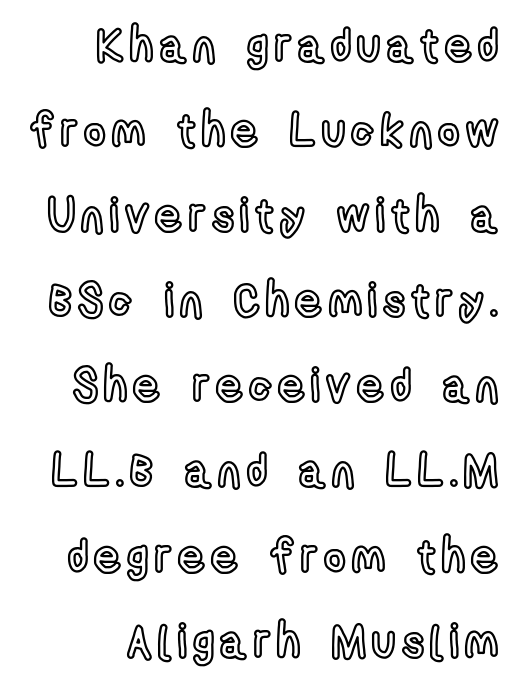
The image shows 46 px condensed type, upright; set right-aligned, line spacing 1.85x, not underlined; a medium x-height.
